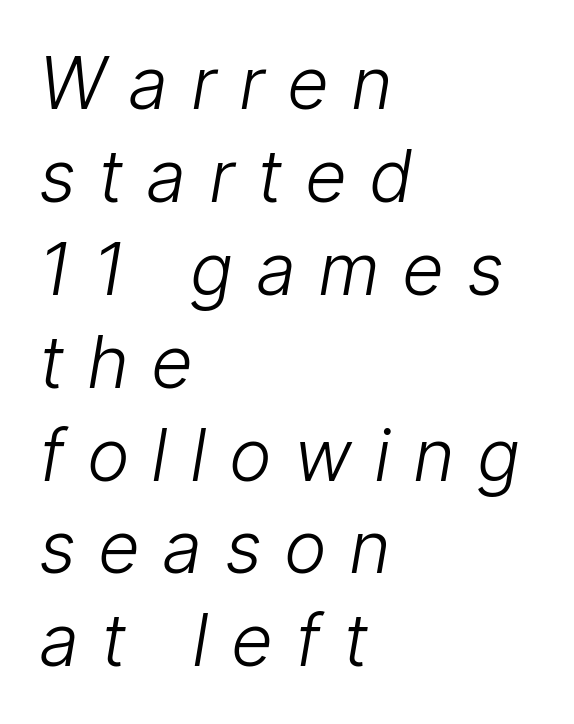
Rule under the text: the space is simply empty. Caption: expanded tracking, letters set apart. Whoever set this chose a conventional vertical rhythm. The face used here is a sans, in the tradition of grotesques and geometrics.
